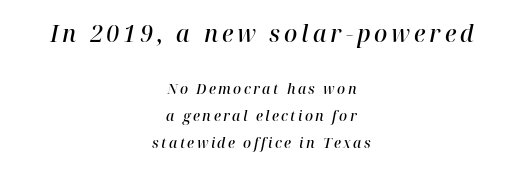
Q: Is the text bold? A: Semi-bold.
Q: Is the text italic (slanted)? A: Yes, it leans right by about 12 degrees.
Q: Is the text underlined? A: No.
Q: How is the paragraph aligned? A: Centered.
Q: Is the spacing between lines tight, normal or loose? A: Loose.
Q: Which block of text is set in a larger size, the first (top) or the second (bottom)? A: The first (top) one.
